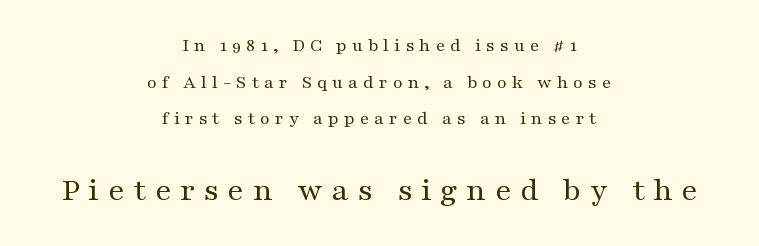
Q: Is the text bold? A: No.
Q: Is the text italic (slanted)? A: No, it is upright.
Q: Is the typeface a serif or a sans-serif typeface? A: Serif.
Q: Is the text underlined? A: No.
Q: How is the paragraph aligned? A: Centered.
Q: Is the spacing between letters normal or unusually wide? A: Unusually wide.
Q: Is the spacing between lines tight, normal or loose? A: Loose.
Q: Which block of text is set in a larger size, the first (top) or the second (bottom)? A: The second (bottom) one.
Q: Width (condensed, normal, or wide)? A: Wide.
Q: Stroke contrast? A: Medium.
Q: x-height? A: Medium.
Q: Monospaced? A: No.
